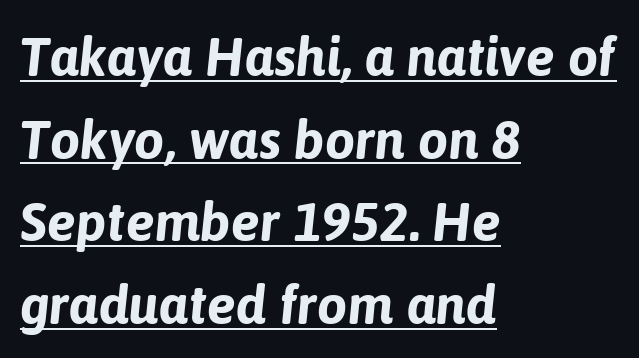
The image shows 54 px bold type, italic (leaning right); set left-aligned, normal line spacing (1.53x), normal letter spacing, underlined; low stroke contrast and a medium x-height.
